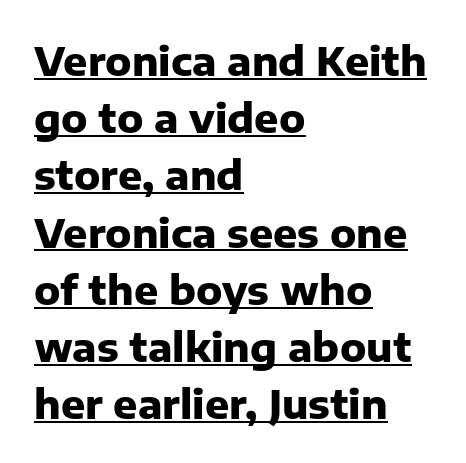
The image shows 40 px heavy sans-serif type, upright; set left-aligned, normal line spacing (1.43x), normal letter spacing, underlined; low stroke contrast and a medium x-height.
